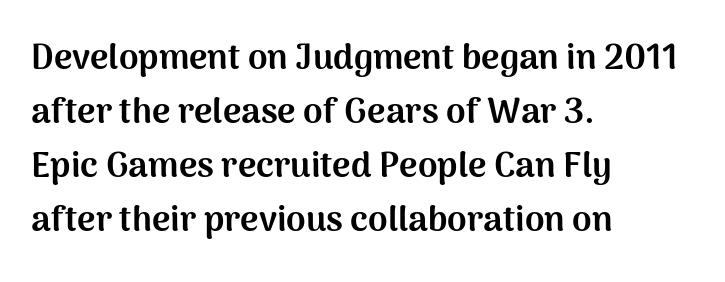
The image shows 35 px bold sans-serif type, upright; set left-aligned, normal line spacing (1.54x), normal letter spacing, not underlined; medium stroke contrast and a medium x-height.
